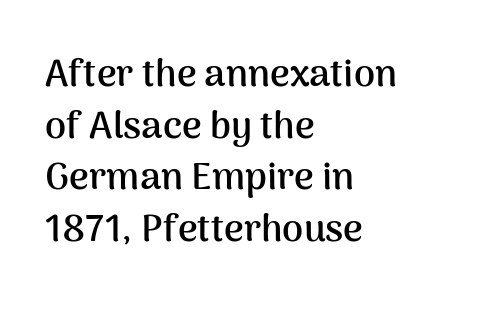
The image shows 38 px semibold sans-serif type, upright; set left-aligned, normal line spacing (1.36x), normal letter spacing, not underlined; medium stroke contrast and a medium x-height.
